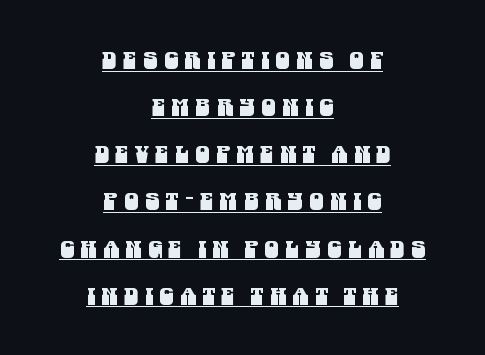
{"underline": "yes", "align": "center", "line_spacing": "loose", "line_spacing_ratio": 2.05, "letter_spacing": "wide", "letter_spacing_em": 0.28, "glyph_px": 23}
